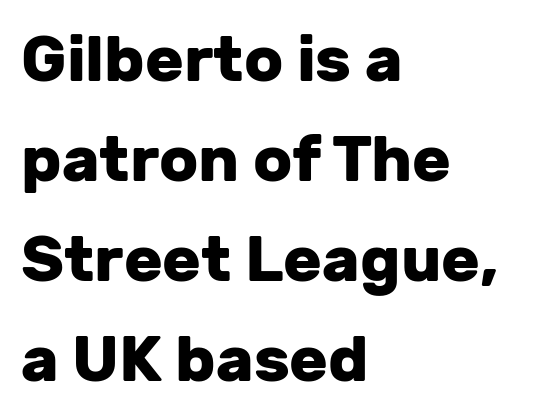
The image shows 64 px heavy sans-serif type, upright; set left-aligned, normal line spacing (1.56x), normal letter spacing, not underlined; low stroke contrast and a medium x-height.
